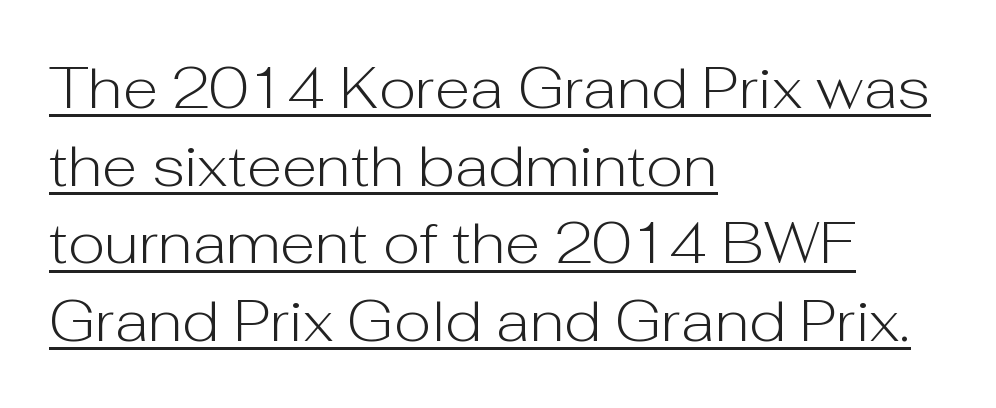
I'd call this a sans setting — the letters go barefoot. Line spacing here is normal. Spacing between characters is what you'd get straight out of the box. A quiet, ordinary-to-light weight characterises the typeface. The typography opts for an upright posture over an oblique one. Each line starts at the same left margin while the right side varies.
